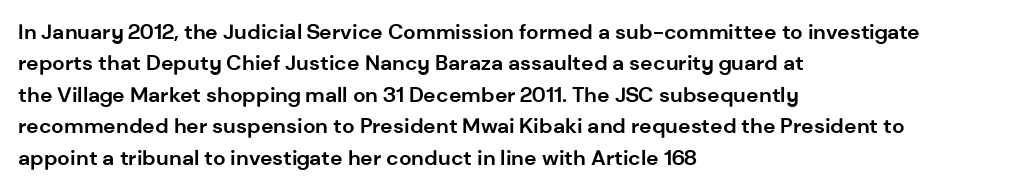
Q: Is the text bold? A: Yes.
Q: Is the text italic (slanted)? A: No, it is upright.
Q: Is the text underlined? A: No.
Q: How is the paragraph aligned? A: Left-aligned.
Q: Is the spacing between letters normal or unusually wide? A: Normal.
Q: Is the spacing between lines tight, normal or loose? A: Normal.
